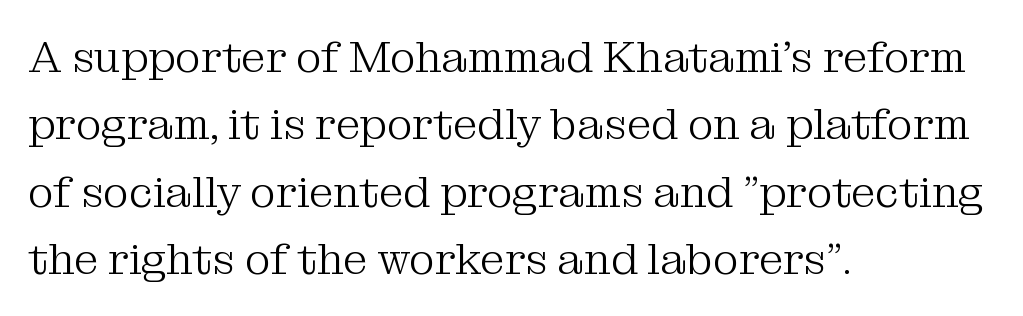
{"serif": "yes", "italic": "no", "bold": "no", "weight": "light", "width": "normal", "stroke_contrast": "medium", "x_height": "medium", "monospaced": "no", "underline": "no", "align": "left", "line_spacing": "normal", "line_spacing_ratio": 1.53, "letter_spacing": "normal", "letter_spacing_em": 0.0, "glyph_px": 44}
